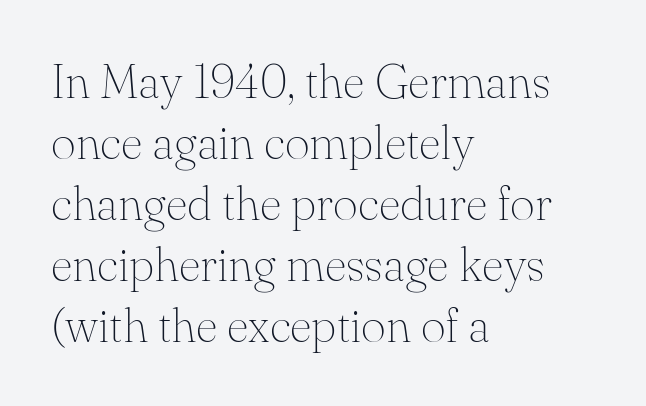
The image shows 48 px thin serif type, upright; set left-aligned, normal line spacing (1.27x), normal letter spacing, not underlined; medium stroke contrast and a small x-height.
